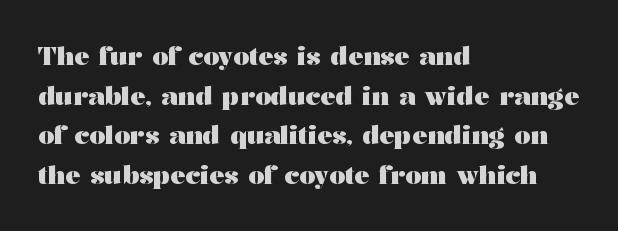
Q: Is the text bold? A: Yes.
Q: Is the text italic (slanted)? A: No, it is upright.
Q: Is the text underlined? A: No.
Q: How is the paragraph aligned? A: Left-aligned.
Q: Is the spacing between letters normal or unusually wide? A: Normal.
Q: Is the spacing between lines tight, normal or loose? A: Normal.
